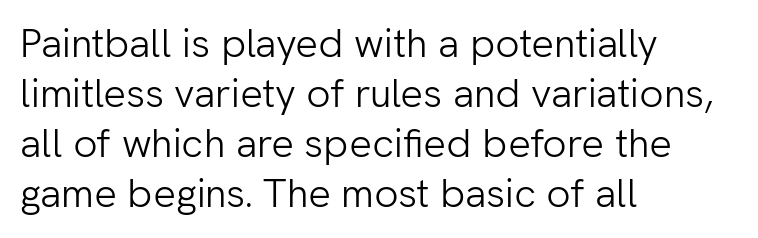
Q: Is the text bold? A: No.
Q: Is the text italic (slanted)? A: No, it is upright.
Q: Is the typeface a serif or a sans-serif typeface? A: Sans-serif.
Q: Is the text underlined? A: No.
Q: How is the paragraph aligned? A: Left-aligned.
Q: Is the spacing between letters normal or unusually wide? A: Normal.
Q: Is the spacing between lines tight, normal or loose? A: Normal.
Q: Width (condensed, normal, or wide)? A: Normal.
Q: Stroke contrast? A: Low.
Q: x-height? A: Medium.
Q: Monospaced? A: No.
